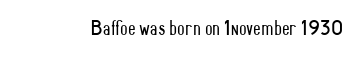
Q: Is the text bold? A: No.
Q: Is the text italic (slanted)? A: No, it is upright.
Q: Is the text underlined? A: No.
Q: Is the spacing between letters normal or unusually wide? A: Normal.
